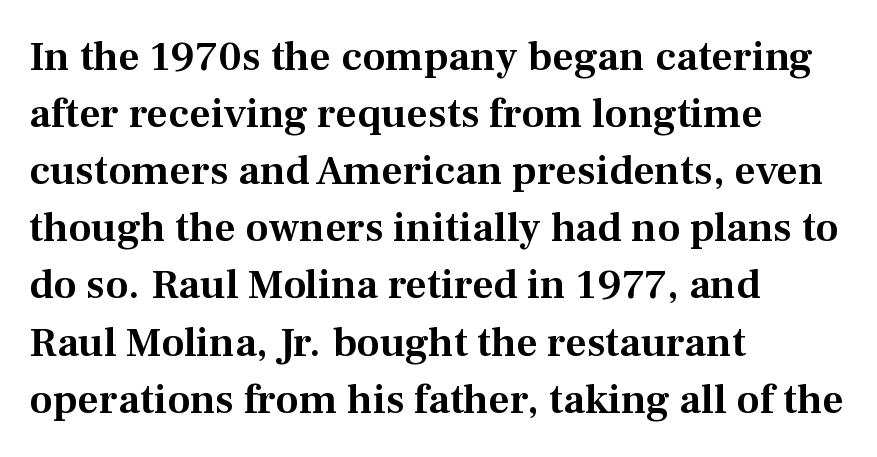
Check under the words: just untouched page. Evenly set lines give the paragraph a standard silhouette. Is this a fixed-width face? No — the glyphs have proportional, varying widths. Teacher's note: observe the even left margin — that is flush-left alignment. You can tell from the footed stems that serif type was used. Default kerning and tracking; the words read as compact shapes.
